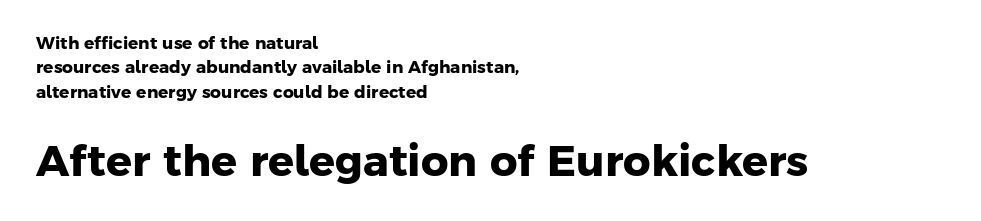
{"serif": "no", "bold": "yes", "weight": "heavy", "width": "normal", "stroke_contrast": "low", "x_height": "medium", "monospaced": "no", "underline": "no", "align": "left", "line_spacing": "normal", "line_spacing_ratio": 1.44, "letter_spacing": "normal", "letter_spacing_em": 0.0, "larger_block": "second", "size_ratio": 2.53, "glyph_px": 43}
